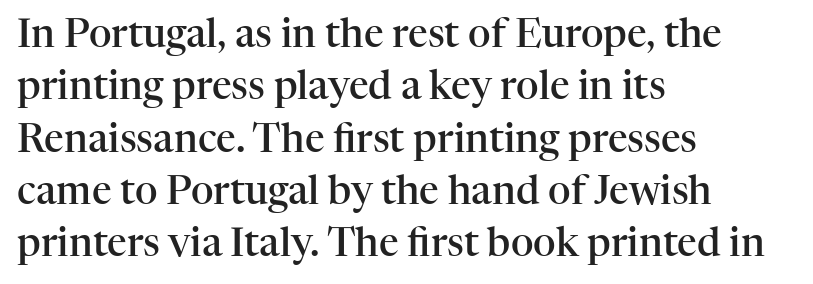
Q: Is the text bold? A: Semi-bold.
Q: Is the text italic (slanted)? A: No, it is upright.
Q: Is the typeface a serif or a sans-serif typeface? A: Serif.
Q: Is the text underlined? A: No.
Q: How is the paragraph aligned? A: Left-aligned.
Q: Is the spacing between letters normal or unusually wide? A: Normal.
Q: Is the spacing between lines tight, normal or loose? A: Normal.
Q: Width (condensed, normal, or wide)? A: Normal.
Q: Stroke contrast? A: High.
Q: x-height? A: Medium.
Q: Monospaced? A: No.
